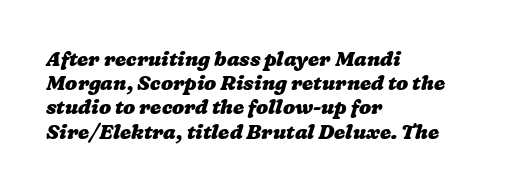
{"bold": "yes", "underline": "no", "align": "left", "line_spacing_ratio": 1.21, "letter_spacing": "normal", "letter_spacing_em": 0.0, "glyph_px": 20}
